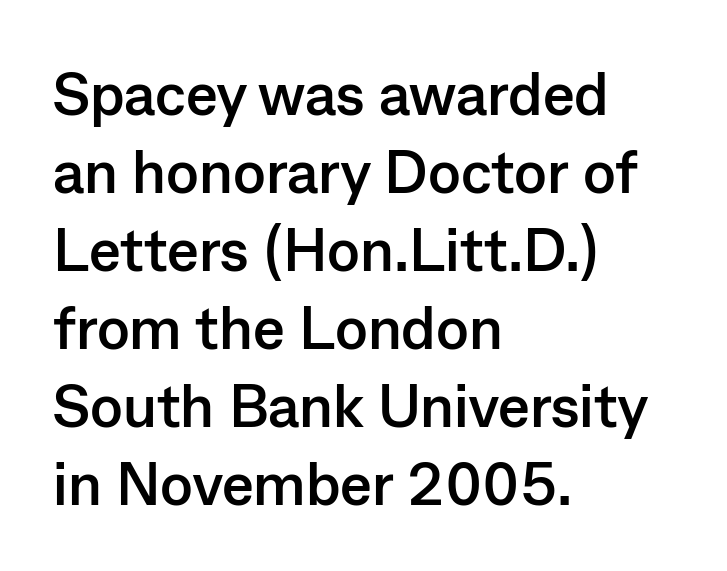
Interline gaps are of average width in this sample. Looks like regular typesetting: each glyph gets only the width it needs. The rendering keeps characters at their native spacing. Reading down the block, your eye returns to a fixed left position each line.
